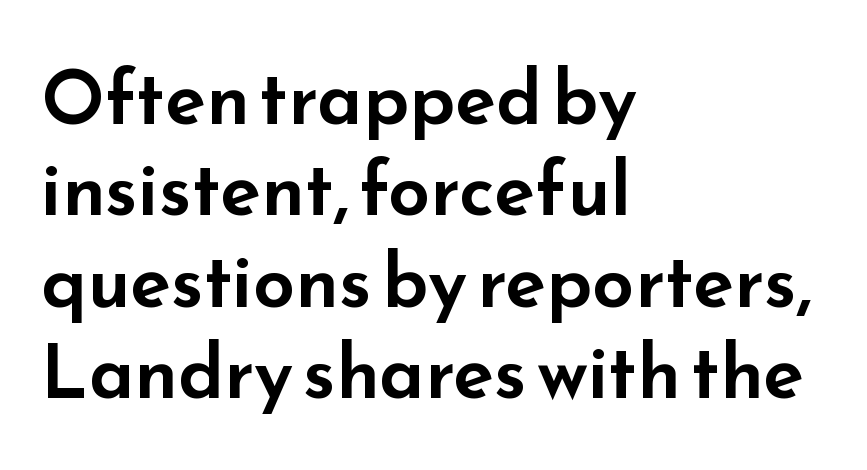
Words appear dense and cohesive because spacing is normal. Designer's note — italics off, roman on. The passage shown is typed in a proportional face where columns would drift. Descender tails drop into unmarked territory.
